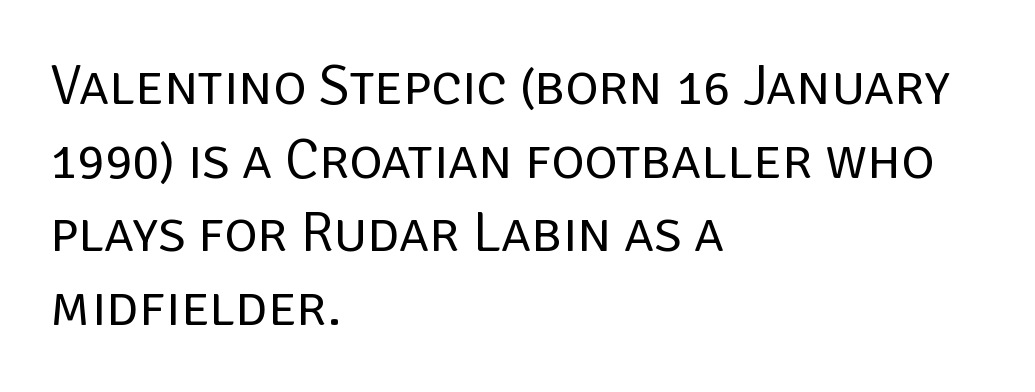
Just letters on the line, the space beneath them empty. Unbolded letterforms with no extra heft. Is there much room between lines? A standard amount, neither cramped nor airy. Varying glyph widths throughout — classic text-font behaviour. Nothing unusual about the tracking: characters are spaced as the font intends.
